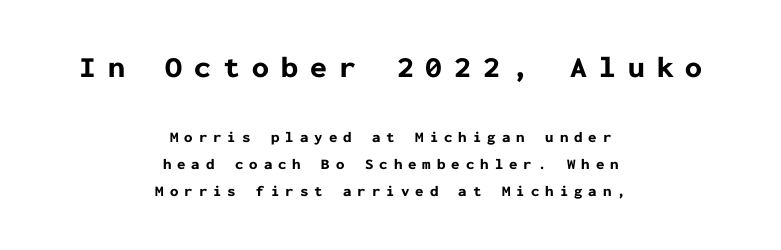
{"serif": "no", "italic": "no", "bold": "yes", "weight": "bold", "width": "normal", "stroke_contrast": "low", "x_height": "medium", "monospaced": "yes", "underline": "no", "align": "center", "line_spacing_ratio": 1.8, "letter_spacing": "wide", "letter_spacing_em": 0.4, "larger_block": "first", "size_ratio": 2.0, "glyph_px": 30}
